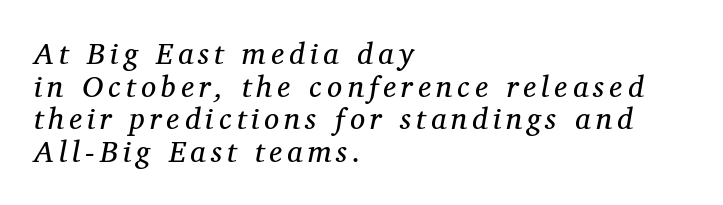
{"serif": "yes", "italic": "yes", "lean": "right", "slant_degrees": 12, "bold": "no", "weight": "regular", "width": "normal", "stroke_contrast": "medium", "x_height": "medium", "monospaced": "no", "underline": "no", "align": "left", "line_spacing": "tight", "line_spacing_ratio": 1.09, "glyph_px": 30}
